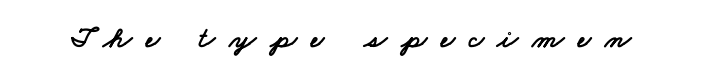
Q: Is the typeface a serif or a sans-serif typeface? A: Sans-serif.
Q: Is the text underlined? A: No.
Q: Is the spacing between letters normal or unusually wide? A: Unusually wide.
Q: Width (condensed, normal, or wide)? A: Wide.
Q: Stroke contrast? A: Low.
Q: x-height? A: Small.
Q: Monospaced? A: No.
